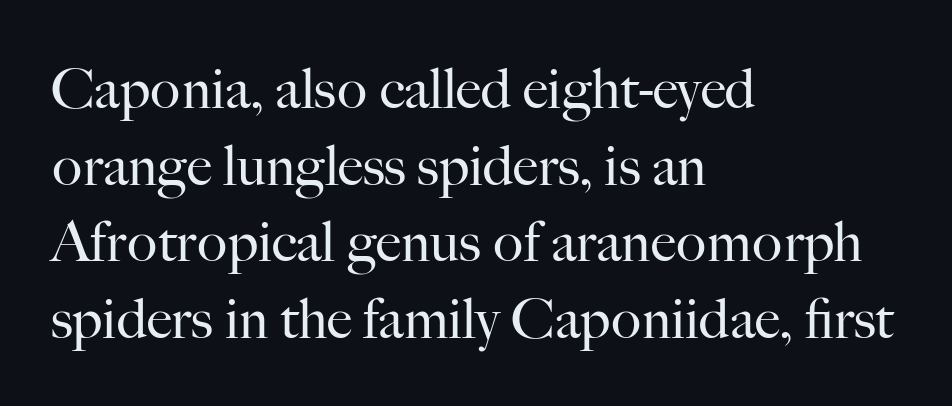
{"serif": "yes", "italic": "no", "bold": "no", "weight": "regular", "width": "normal", "stroke_contrast": "high", "x_height": "small", "monospaced": "no", "underline": "no", "align": "left", "line_spacing": "normal", "line_spacing_ratio": 1.37, "letter_spacing": "normal", "letter_spacing_em": 0.0, "glyph_px": 56}
